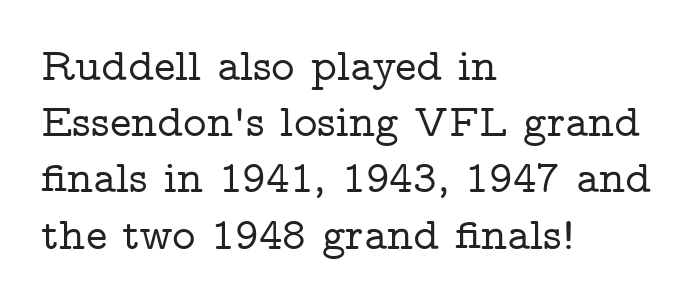
Descender tails drop into unmarked territory. Each new line begins a customary step beneath the previous one. To sum up the face: it has serifs. Nothing unusual about the tracking: characters are spaced as the font intends.
